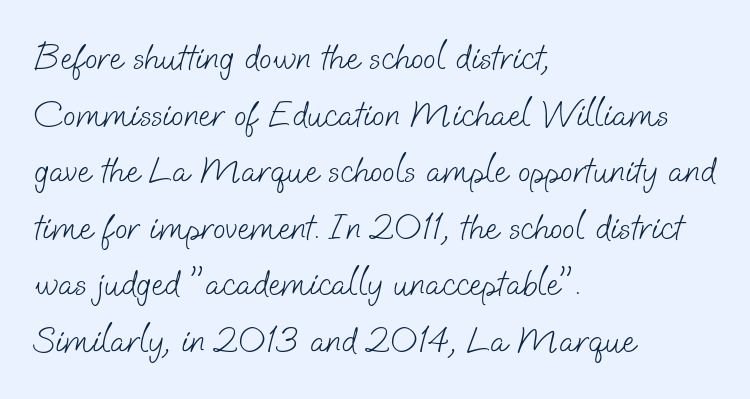
Q: Is the text bold? A: No.
Q: Is the typeface a serif or a sans-serif typeface? A: Sans-serif.
Q: Is the text underlined? A: No.
Q: How is the paragraph aligned? A: Left-aligned.
Q: Is the spacing between letters normal or unusually wide? A: Normal.
Q: Is the spacing between lines tight, normal or loose? A: Normal.
Q: Width (condensed, normal, or wide)? A: Normal.
Q: Stroke contrast? A: Low.
Q: x-height? A: Small.
Q: Monospaced? A: No.
